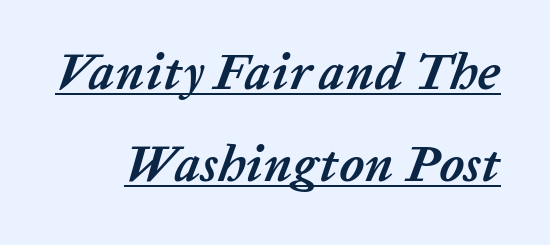
Emphasis is given by a line drawn under the lettering. Compared with an ordinary text face, these strokes are far heavier — a full bold. Proportional: the letters do not fall into vertical columns. When letters slant like this, we call the style italic. The horizontal fit of the characters is conventional and even.
